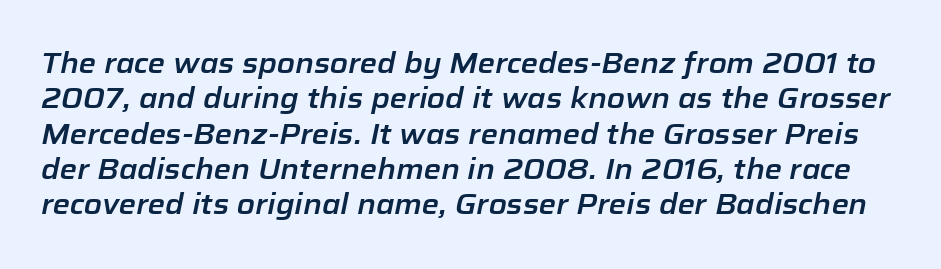
The image shows 28 px text type, italic (leaning right); set normal line spacing (1.26x), normal letter spacing, not underlined; low stroke contrast and a medium x-height.
